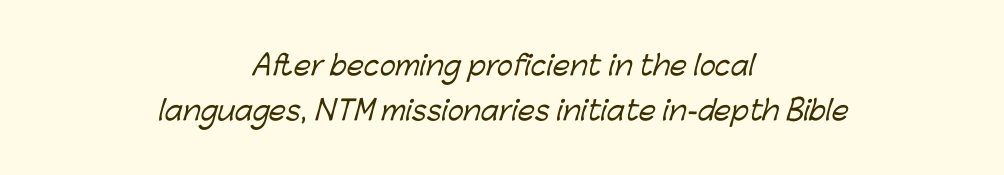
The image shows 27 px text type; set centered, normal line spacing (1.65x), normal letter spacing, not underlined.
